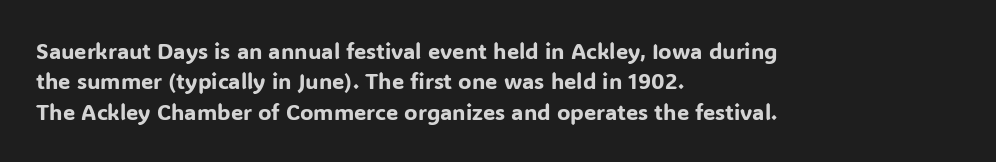
The image shows 22 px text type, upright; set left-aligned, normal line spacing (1.38x), normal letter spacing, not underlined.
